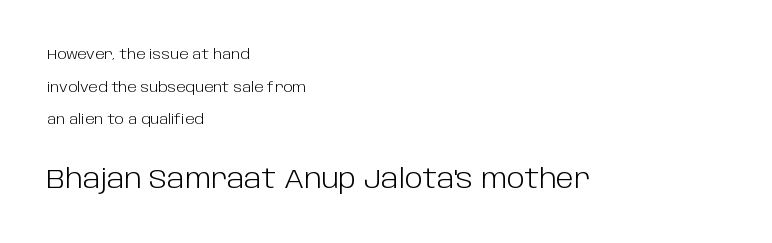
Q: Is the text bold? A: No.
Q: Is the text italic (slanted)? A: No, it is upright.
Q: Is the text underlined? A: No.
Q: How is the paragraph aligned? A: Left-aligned.
Q: Is the spacing between letters normal or unusually wide? A: Normal.
Q: Is the spacing between lines tight, normal or loose? A: Loose.
Q: Which block of text is set in a larger size, the first (top) or the second (bottom)? A: The second (bottom) one.
